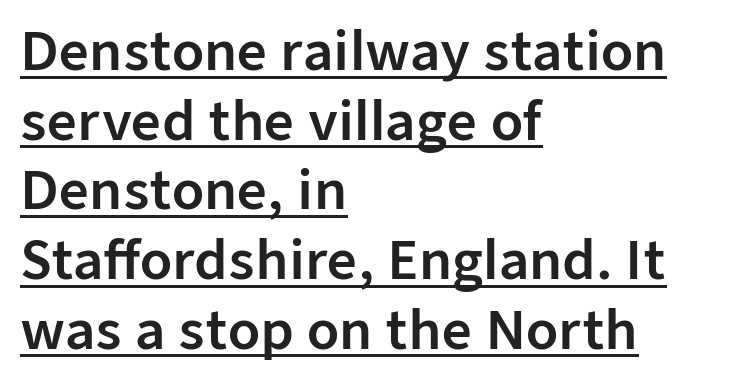
Q: Is the text italic (slanted)? A: No, it is upright.
Q: Is the typeface a serif or a sans-serif typeface? A: Sans-serif.
Q: Is the text underlined? A: Yes.
Q: How is the paragraph aligned? A: Left-aligned.
Q: Is the spacing between letters normal or unusually wide? A: Normal.
Q: Is the spacing between lines tight, normal or loose? A: Normal.
Q: Width (condensed, normal, or wide)? A: Normal.
Q: Stroke contrast? A: Low.
Q: x-height? A: Medium.
Q: Monospaced? A: No.
